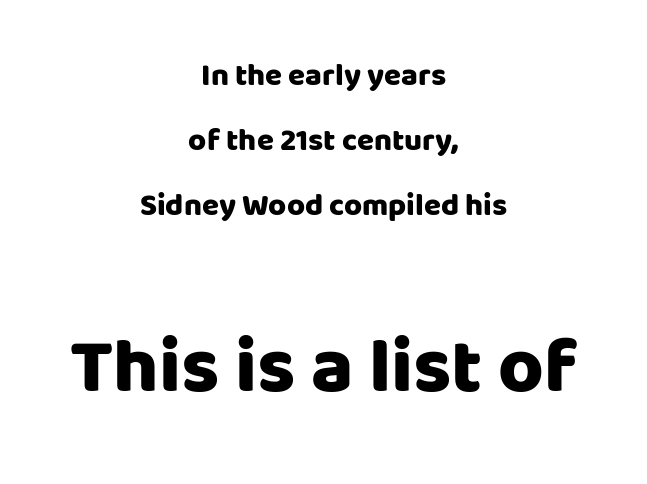
Q: Is the text bold? A: Yes.
Q: Is the text italic (slanted)? A: No, it is upright.
Q: Is the typeface a serif or a sans-serif typeface? A: Sans-serif.
Q: Is the text underlined? A: No.
Q: How is the paragraph aligned? A: Centered.
Q: Is the spacing between letters normal or unusually wide? A: Normal.
Q: Is the spacing between lines tight, normal or loose? A: Loose.
Q: Which block of text is set in a larger size, the first (top) or the second (bottom)? A: The second (bottom) one.
Q: Width (condensed, normal, or wide)? A: Normal.
Q: Stroke contrast? A: Low.
Q: x-height? A: Large.
Q: Monospaced? A: No.
